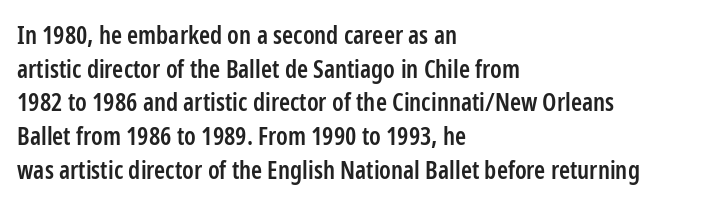
The image shows 25 px text type, upright; set left-aligned, normal line spacing (1.35x), normal letter spacing, not underlined.
